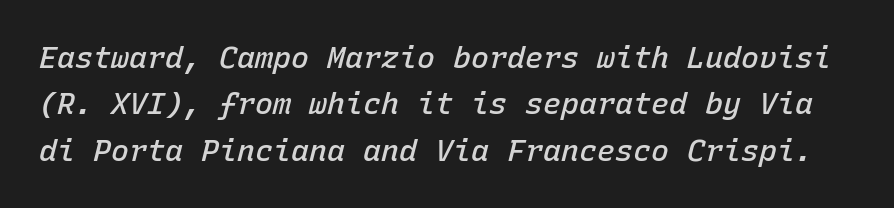
{"italic": "yes", "lean": "right", "slant_degrees": 15, "bold": "semi", "weight": "semibold", "width": "normal", "stroke_contrast": "low", "x_height": "medium", "monospaced": "yes", "underline": "no", "line_spacing": "normal", "line_spacing_ratio": 1.55, "letter_spacing": "normal", "letter_spacing_em": 0.0, "glyph_px": 30}
